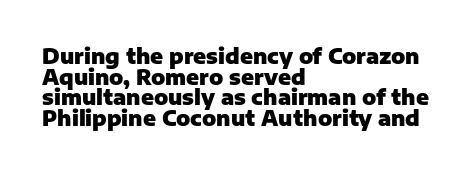
Q: Is the text bold? A: Yes.
Q: Is the text italic (slanted)? A: No, it is upright.
Q: Is the text underlined? A: No.
Q: How is the paragraph aligned? A: Left-aligned.
Q: Is the spacing between letters normal or unusually wide? A: Normal.
Q: Is the spacing between lines tight, normal or loose? A: Tight.
